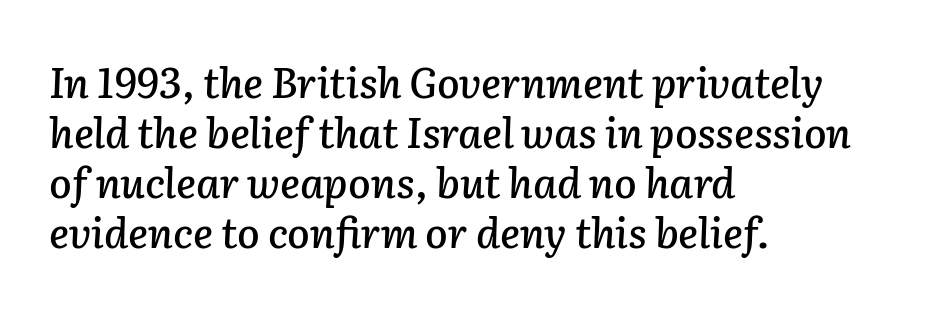
{"italic": "yes", "lean": "right", "slant_degrees": 2, "width": "normal", "stroke_contrast": "low", "x_height": "medium", "monospaced": "no", "underline": "no", "align": "left", "line_spacing_ratio": 1.22, "letter_spacing": "normal", "letter_spacing_em": 0.0, "glyph_px": 41}
